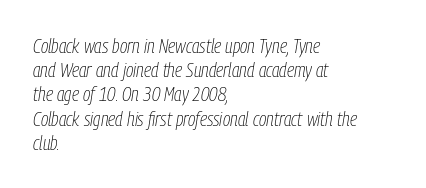
{"italic": "yes", "lean": "right", "slant_degrees": 9, "bold": "no", "underline": "no", "align": "left", "line_spacing_ratio": 1.21, "letter_spacing": "normal", "letter_spacing_em": 0.0, "glyph_px": 20}
